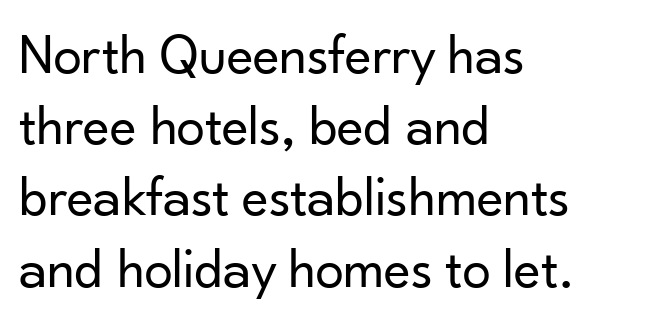
The image shows 57 px regular-weight sans-serif type, upright; set left-aligned, normal line spacing (1.25x), normal letter spacing, not underlined; low stroke contrast and a small x-height.
